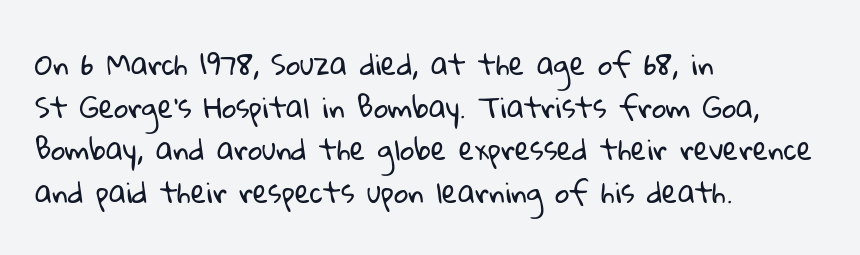
Think of a printed novel: that variable character pitch is what you see here. Alignment: flush left. How are the letters spaced? Ordinarily, with no added tracking. A typesetter would label this face a sans. The strokes are not fattened; the text isn't bold. Quick note: underline off.
